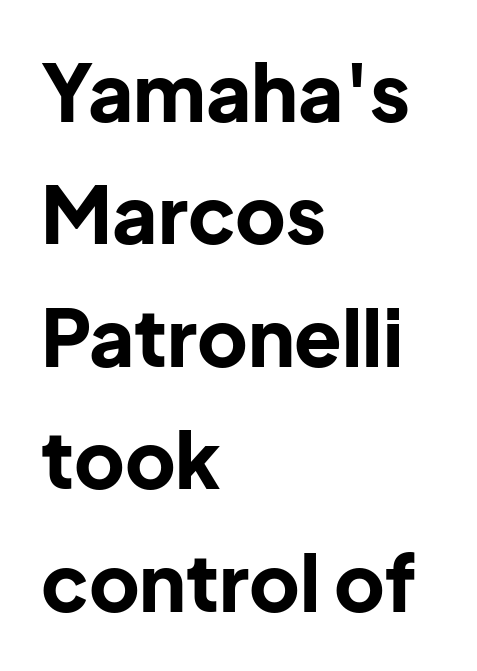
{"serif": "no", "italic": "no", "bold": "yes", "weight": "bold", "width": "normal", "stroke_contrast": "low", "x_height": "medium", "monospaced": "no", "underline": "no", "align": "left", "line_spacing": "normal", "line_spacing_ratio": 1.57, "letter_spacing": "normal", "letter_spacing_em": 0.0, "glyph_px": 78}
